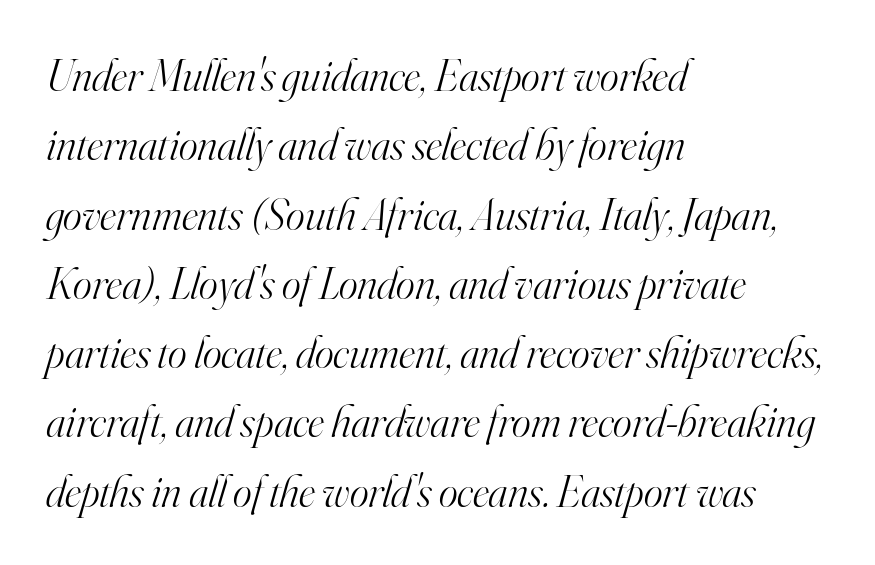
Note the varied advance widths — an 'i' is clearly narrower than an 'm'. What kind of face is this? One with serifs. Where is the straight margin? On the left. Clear beneath every line of the passage. Each word holds together tightly as a unit, with standard inter-letter gaps.
